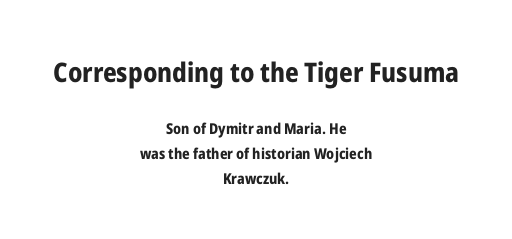
Short and long lines alike share a common midpoint. The area under the type is left untouched. How heavy is the stroke? Heavy — this is a bold. The horizontal fit of the characters is conventional and even. Compared with typical paragraphs, the rows here are spaced about the same.
